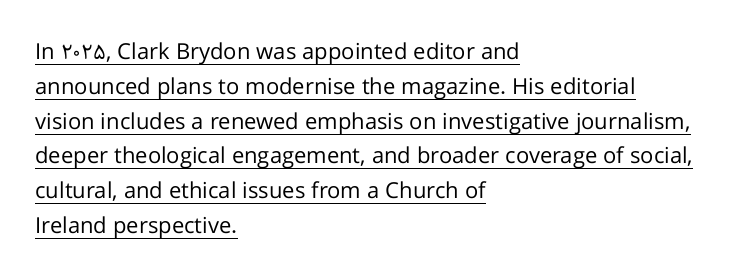
The image shows 22 px text type, upright; set left-aligned, normal line spacing (1.58x), normal letter spacing, underlined.
